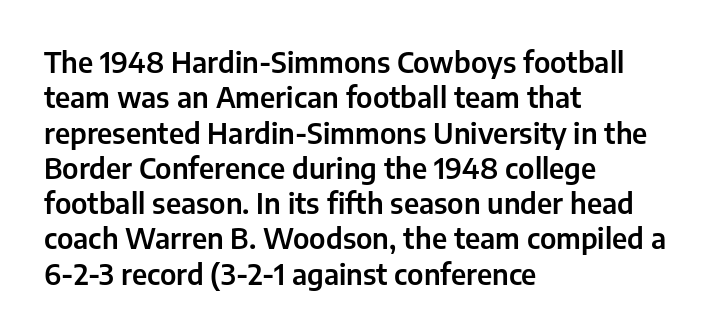
Q: Is the text italic (slanted)? A: No, it is upright.
Q: Is the typeface a serif or a sans-serif typeface? A: Sans-serif.
Q: Is the text underlined? A: No.
Q: How is the paragraph aligned? A: Left-aligned.
Q: Is the spacing between letters normal or unusually wide? A: Normal.
Q: Is the spacing between lines tight, normal or loose? A: Normal.
Q: Width (condensed, normal, or wide)? A: Normal.
Q: Stroke contrast? A: Low.
Q: x-height? A: Medium.
Q: Monospaced? A: No.
